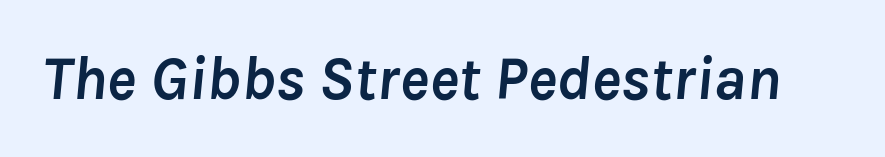
Q: Is the text bold? A: Yes.
Q: Is the text italic (slanted)? A: Yes, it leans right by about 8 degrees.
Q: Is the text underlined? A: No.
Q: Is the spacing between letters normal or unusually wide? A: Normal.
Q: Width (condensed, normal, or wide)? A: Normal.
Q: Stroke contrast? A: Low.
Q: x-height? A: Medium.
Q: Monospaced? A: No.
